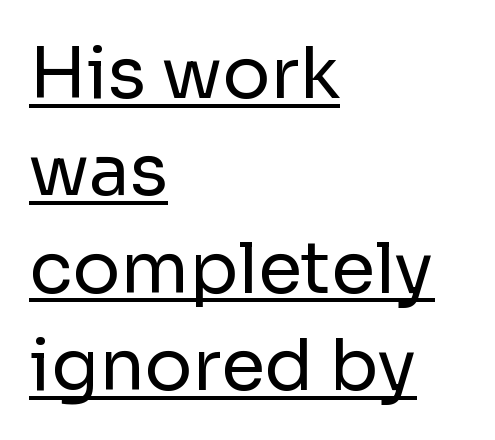
The image shows 71 px regular-weight sans-serif type, upright; set left-aligned, normal line spacing (1.37x), normal letter spacing, underlined; low stroke contrast and a medium x-height.
